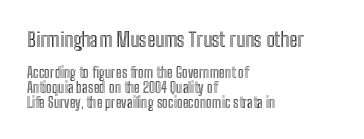
The image shows 20 px text type, upright; set left-aligned, tight line spacing (1.07x), normal letter spacing, not underlined; the first (top) block is 1.43x larger.
